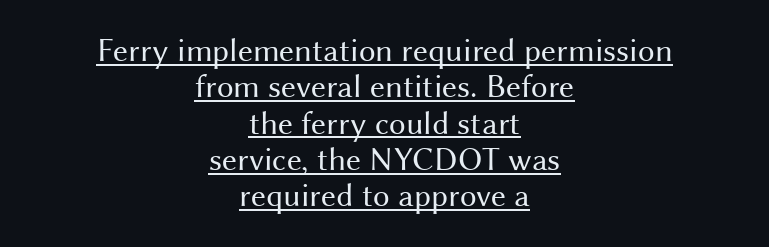
The image shows 33 px regular-weight sans-serif type, upright; set centered, tight line spacing (1.1x), normal letter spacing, underlined; medium stroke contrast and a medium x-height.
